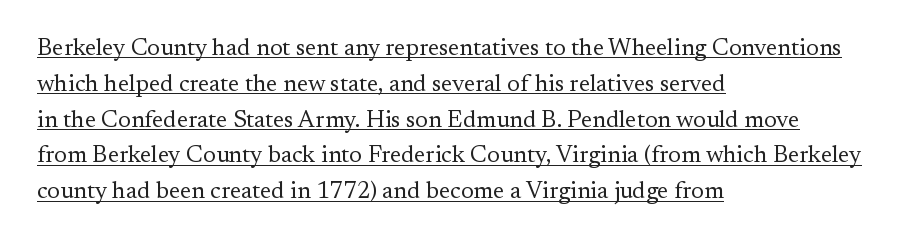
The image shows 24 px text type, upright; set left-aligned, normal line spacing (1.49x), normal letter spacing, underlined.
